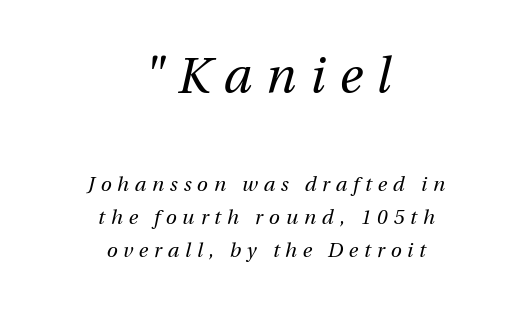
The designer left line spacing at the default. Does the lettering tilt? It does — this is italic. Unmarked baselines from the first word to the last. The gaps between neighbouring characters are conspicuously large. You could not count columns in this text — the font is proportionally spaced.
